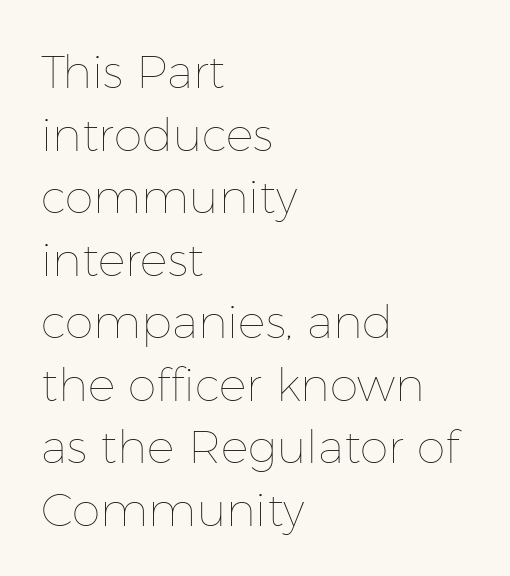
The image shows 46 px thin type, upright; set left-aligned, normal line spacing (1.36x), normal letter spacing, not underlined; low stroke contrast and a medium x-height.
